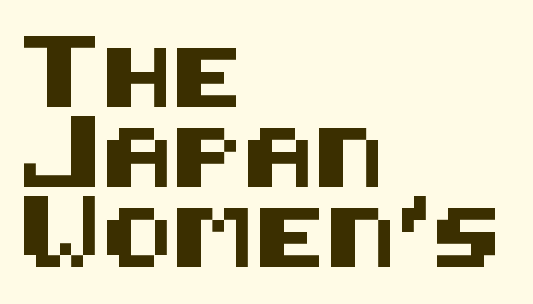
{"serif": "no", "italic": "no", "width": "normal", "stroke_contrast": "medium", "x_height": "large", "underline": "no", "align": "left", "line_spacing": "normal", "line_spacing_ratio": 1.36, "letter_spacing": "normal", "letter_spacing_em": 0.0, "glyph_px": 59}
